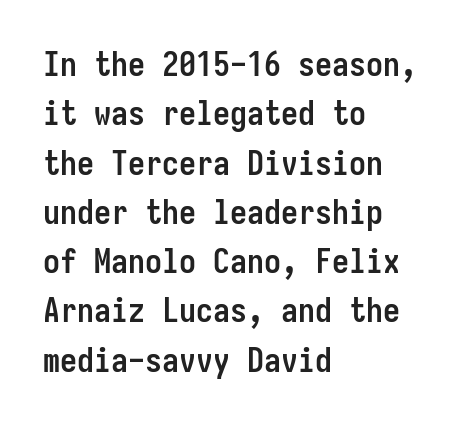
Q: Is the text bold? A: Yes.
Q: Is the text italic (slanted)? A: No, it is upright.
Q: Is the typeface a serif or a sans-serif typeface? A: Sans-serif.
Q: Is the text underlined? A: No.
Q: How is the paragraph aligned? A: Left-aligned.
Q: Is the spacing between letters normal or unusually wide? A: Normal.
Q: Is the spacing between lines tight, normal or loose? A: Normal.
Q: Width (condensed, normal, or wide)? A: Condensed.
Q: Stroke contrast? A: Low.
Q: x-height? A: Medium.
Q: Monospaced? A: Yes.
